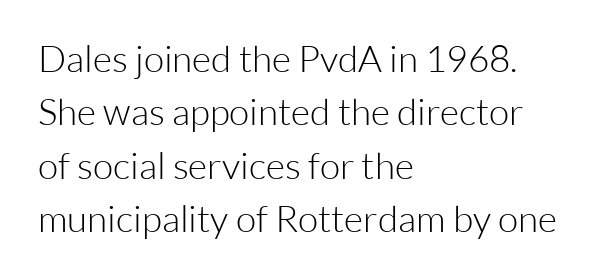
The image shows 37 px light sans-serif type, upright; set left-aligned, normal line spacing (1.44x), normal letter spacing, not underlined; low stroke contrast and a medium x-height.
